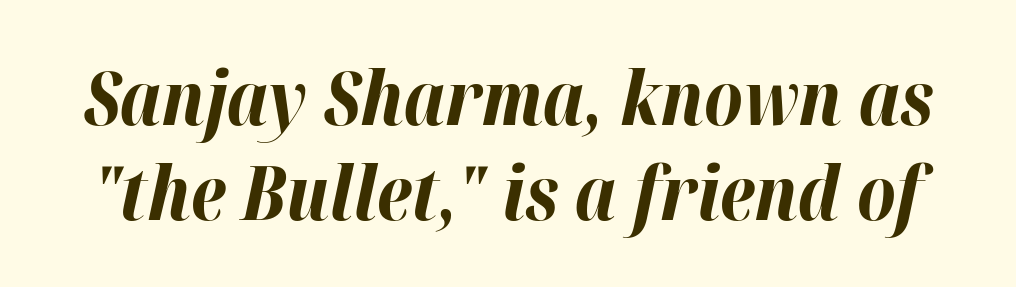
The image shows 75 px bold type, italic (leaning right); set normal line spacing (1.27x), normal letter spacing, not underlined; high stroke contrast and a medium x-height.
